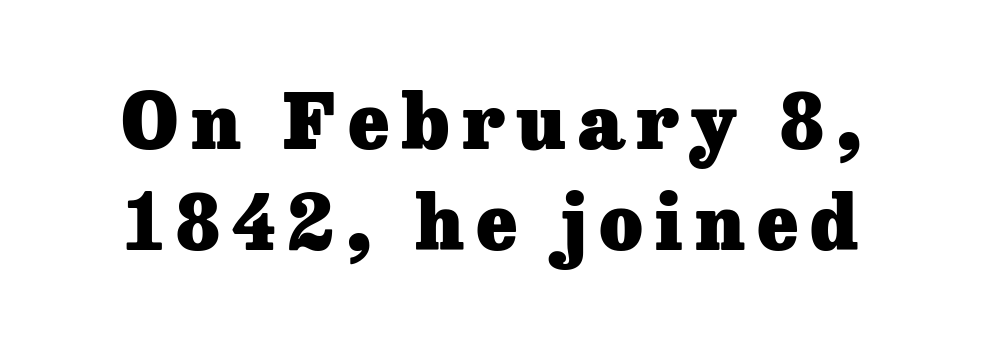
{"serif": "yes", "italic": "no", "bold": "yes", "weight": "heavy", "width": "normal", "stroke_contrast": "low", "x_height": "medium", "monospaced": "no", "underline": "no", "align": "center", "line_spacing": "normal", "line_spacing_ratio": 1.35, "glyph_px": 75}
